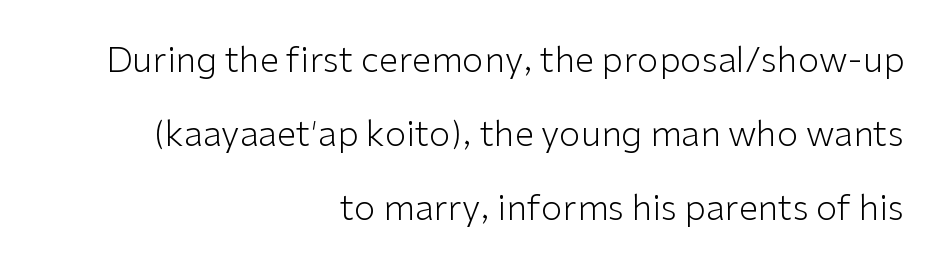
The image shows 35 px light sans-serif type, upright; set right-aligned, loose line spacing (2.12x), normal letter spacing, not underlined; low stroke contrast and a medium x-height.
